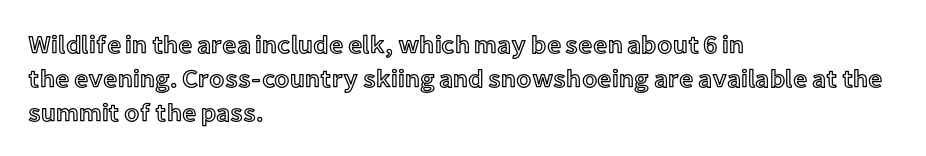
Q: Is the text italic (slanted)? A: No, it is upright.
Q: Is the text underlined? A: No.
Q: How is the paragraph aligned? A: Left-aligned.
Q: Is the spacing between letters normal or unusually wide? A: Normal.
Q: Is the spacing between lines tight, normal or loose? A: Normal.
